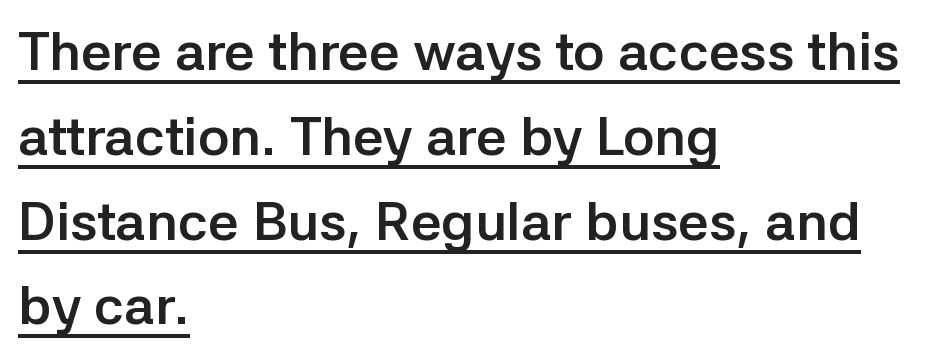
Q: Is the text bold? A: Yes.
Q: Is the text italic (slanted)? A: No, it is upright.
Q: Is the typeface a serif or a sans-serif typeface? A: Sans-serif.
Q: Is the text underlined? A: Yes.
Q: How is the paragraph aligned? A: Left-aligned.
Q: Is the spacing between letters normal or unusually wide? A: Normal.
Q: Is the spacing between lines tight, normal or loose? A: Normal.
Q: Width (condensed, normal, or wide)? A: Normal.
Q: Stroke contrast? A: Low.
Q: x-height? A: Medium.
Q: Monospaced? A: No.
